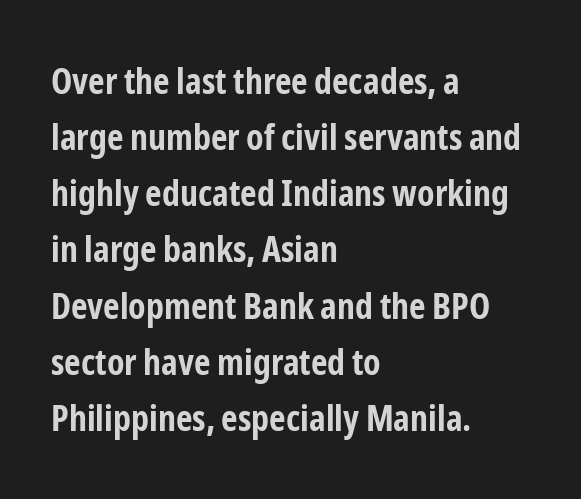
The image shows 36 px bold, condensed sans-serif type, upright; set left-aligned, normal line spacing (1.56x), normal letter spacing, not underlined; low stroke contrast and a medium x-height.
